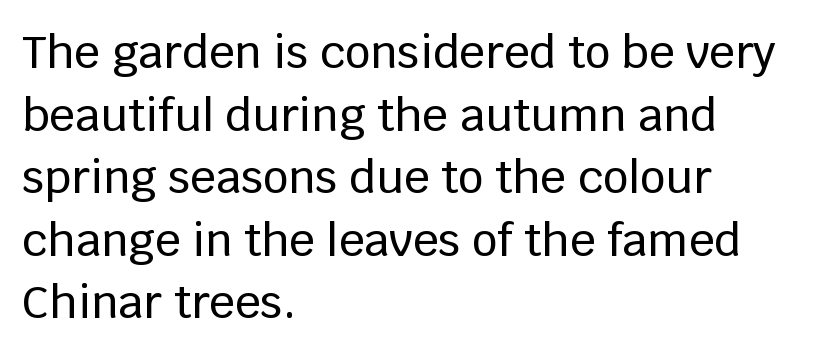
The image shows 45 px sans-serif type, upright; set left-aligned, normal line spacing (1.39x), normal letter spacing, not underlined; low stroke contrast and a large x-height.
